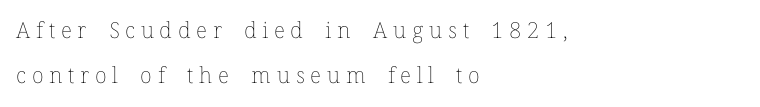
The image shows 22 px text type, upright; set left-aligned, loose line spacing (2.06x), unusually wide letter spacing (+0.26 em), not underlined.
